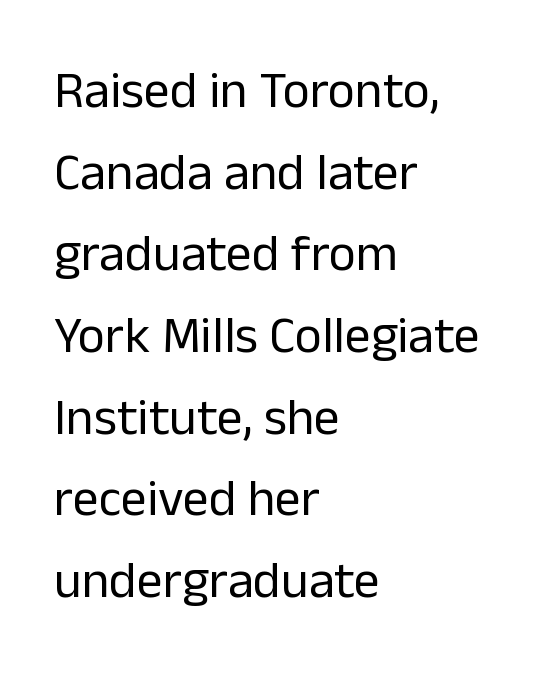
{"serif": "no", "italic": "no", "bold": "no", "weight": "regular", "width": "normal", "stroke_contrast": "low", "x_height": "medium", "monospaced": "no", "underline": "no", "align": "left", "line_spacing": "normal", "line_spacing_ratio": 1.57, "letter_spacing": "normal", "letter_spacing_em": 0.0, "glyph_px": 52}
